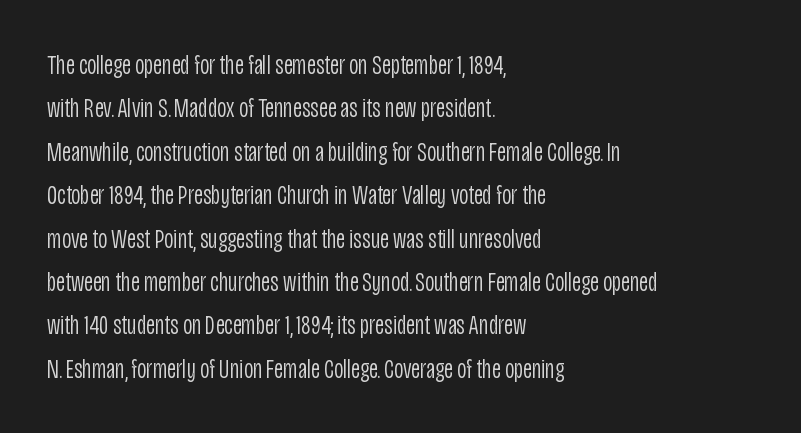
The image shows 28 px light, condensed sans-serif type, upright; set left-aligned, normal line spacing (1.55x), normal letter spacing, not underlined; low stroke contrast and a large x-height.
